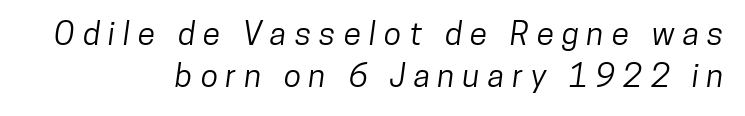
{"serif": "no", "width": "condensed", "stroke_contrast": "low", "x_height": "medium", "monospaced": "no", "underline": "no", "align": "right", "line_spacing": "normal", "line_spacing_ratio": 1.31, "letter_spacing": "wide", "letter_spacing_em": 0.25, "glyph_px": 32}
